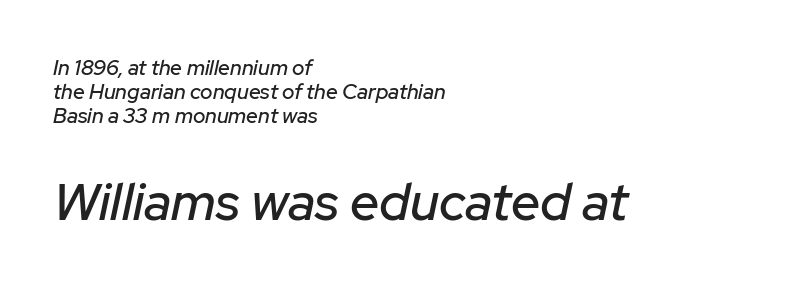
Q: Is the text italic (slanted)? A: Yes, it leans right by about 12 degrees.
Q: Is the text underlined? A: No.
Q: How is the paragraph aligned? A: Left-aligned.
Q: Is the spacing between letters normal or unusually wide? A: Normal.
Q: Is the spacing between lines tight, normal or loose? A: Tight.
Q: Which block of text is set in a larger size, the first (top) or the second (bottom)? A: The second (bottom) one.
Q: Width (condensed, normal, or wide)? A: Normal.
Q: Stroke contrast? A: Low.
Q: x-height? A: Medium.
Q: Monospaced? A: No.
